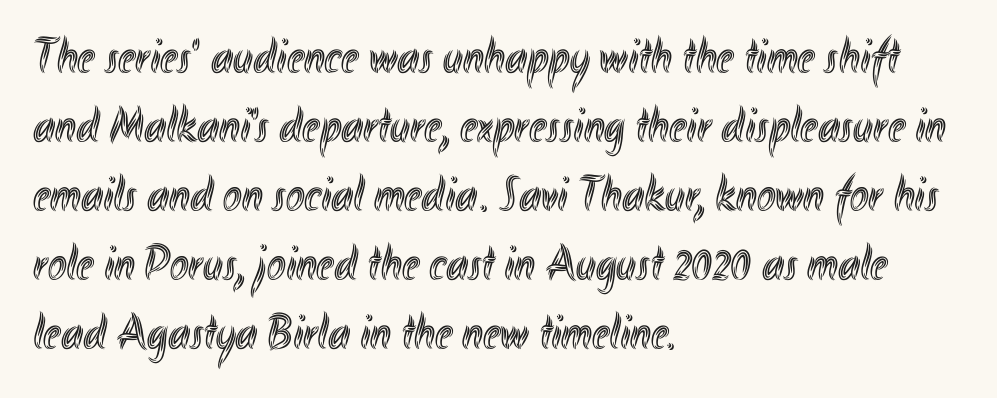
The image shows 50 px condensed type; set left-aligned, normal line spacing (1.38x), normal letter spacing, not underlined; a small x-height.
